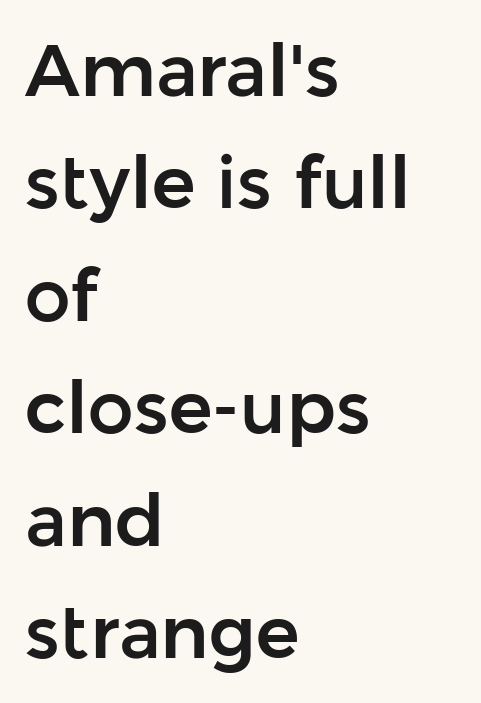
Q: Is the text italic (slanted)? A: No, it is upright.
Q: Is the typeface a serif or a sans-serif typeface? A: Sans-serif.
Q: Is the text underlined? A: No.
Q: How is the paragraph aligned? A: Left-aligned.
Q: Is the spacing between letters normal or unusually wide? A: Normal.
Q: Is the spacing between lines tight, normal or loose? A: Normal.
Q: Width (condensed, normal, or wide)? A: Normal.
Q: Stroke contrast? A: Low.
Q: x-height? A: Medium.
Q: Monospaced? A: No.
